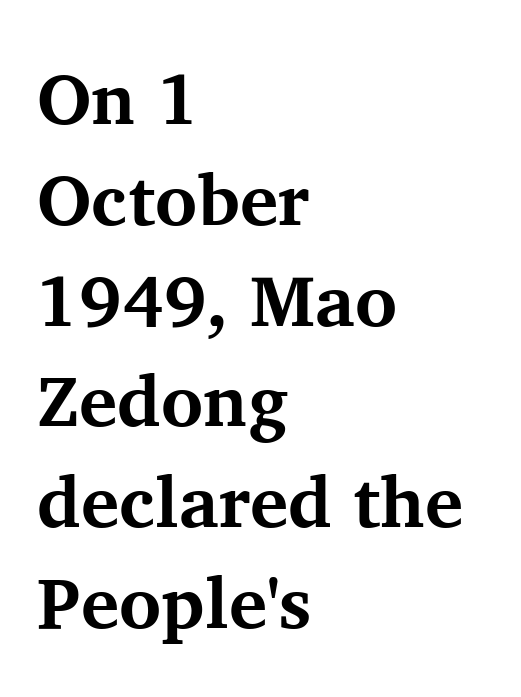
Typeset ragged right — the left edge is the straight one. The letters stand upright; this is a roman face. Set as a true bold cut, around the 700 mark. Successive baselines arrive at the customary interval. The passage shown is typed in a proportional face where columns would drift. Lines of text with bare space underneath.
